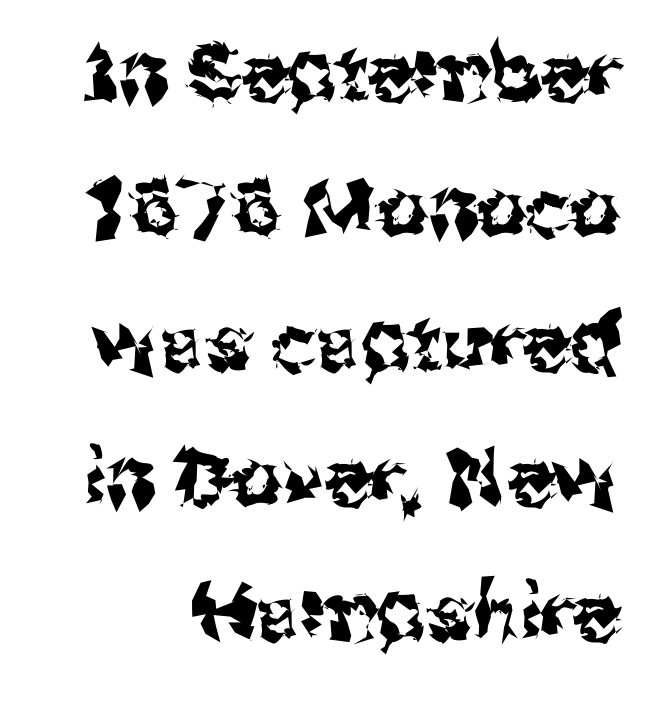
{"serif": "no", "italic": "no", "width": "normal", "stroke_contrast": "medium", "x_height": "medium", "monospaced": "no", "underline": "no", "line_spacing_ratio": 1.71, "letter_spacing": "normal", "letter_spacing_em": 0.0, "glyph_px": 79}
